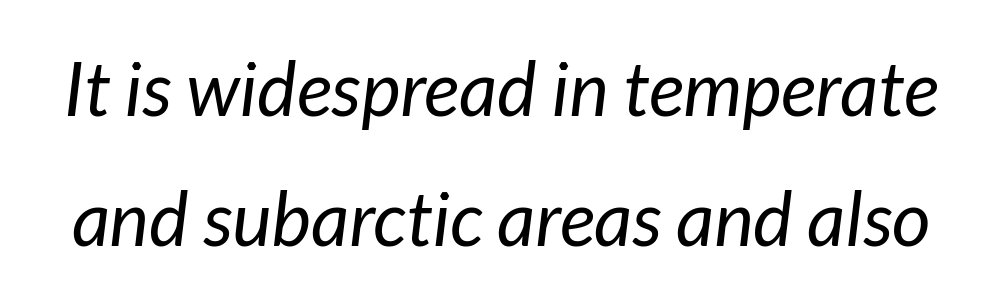
Looking at the ascenders, they clearly lean. The letters look calm and open, with moderate or lighter stems. Unmarked baselines from the first word to the last. Honestly, the letter spacing is just normal — you wouldn't notice it. Each letter keeps its own natural width here, so spacing adapts to shape.
